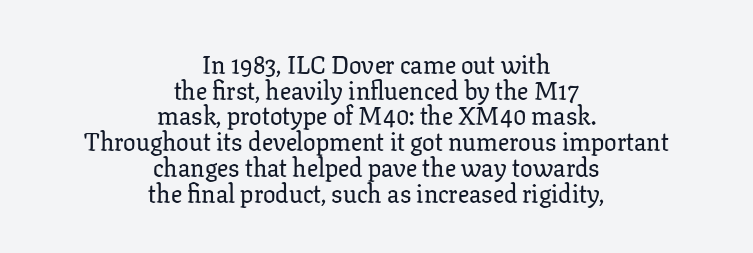
The image shows 25 px text type, upright; set centered, tight line spacing (1.03x), normal letter spacing, not underlined.
